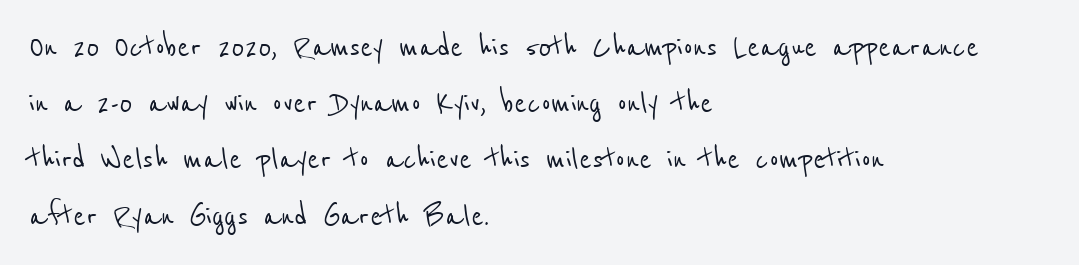
{"serif": "no", "width": "condensed", "stroke_contrast": "low", "x_height": "medium", "monospaced": "no", "underline": "no", "align": "left", "line_spacing": "normal", "line_spacing_ratio": 1.52, "letter_spacing": "normal", "letter_spacing_em": 0.0, "glyph_px": 37}
